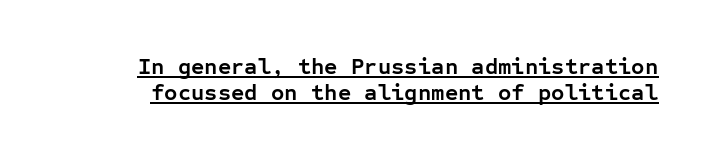
{"italic": "no", "bold": "yes", "underline": "yes", "line_spacing": "tight", "line_spacing_ratio": 1.13, "letter_spacing": "normal", "letter_spacing_em": 0.0, "glyph_px": 23}
